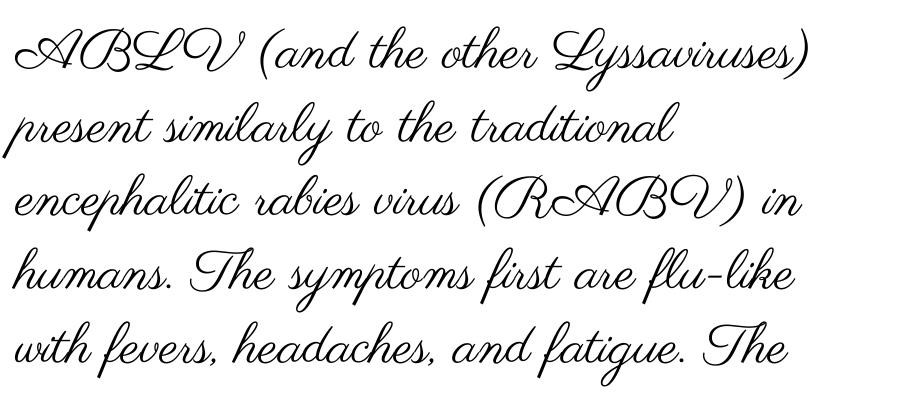
{"serif": "no", "bold": "no", "weight": "regular", "width": "wide", "stroke_contrast": "medium", "x_height": "small", "monospaced": "no", "underline": "no", "align": "left", "line_spacing": "normal", "line_spacing_ratio": 1.34, "letter_spacing": "normal", "letter_spacing_em": 0.0, "glyph_px": 55}
